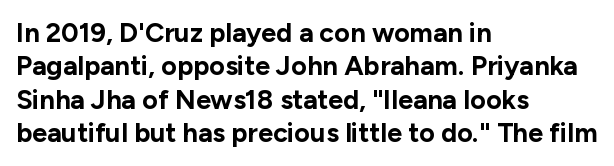
There is no visible air inserted between adjacent glyphs. Compared with a centered layout, this one pins lines to the left instead. The strokes are fattened all the way to bold. A typesetter would mark this as roman, not italic. The words here are not underlined.
